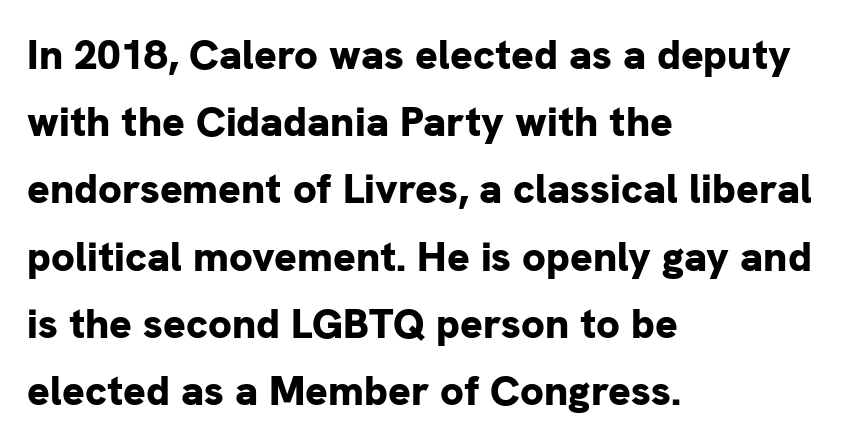
Q: Is the text bold? A: Yes.
Q: Is the text italic (slanted)? A: No, it is upright.
Q: Is the typeface a serif or a sans-serif typeface? A: Sans-serif.
Q: Is the text underlined? A: No.
Q: How is the paragraph aligned? A: Left-aligned.
Q: Is the spacing between letters normal or unusually wide? A: Normal.
Q: Is the spacing between lines tight, normal or loose? A: Normal.
Q: Width (condensed, normal, or wide)? A: Normal.
Q: Stroke contrast? A: Low.
Q: x-height? A: Medium.
Q: Monospaced? A: No.
